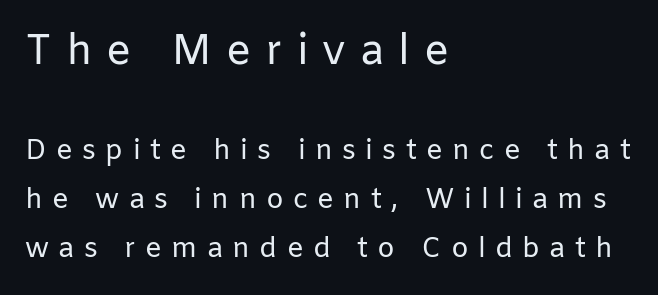
{"serif": "no", "italic": "no", "bold": "no", "weight": "regular", "width": "normal", "stroke_contrast": "low", "x_height": "medium", "monospaced": "no", "underline": "no", "align": "left", "line_spacing_ratio": 1.76, "letter_spacing": "wide", "letter_spacing_em": 0.33, "larger_block": "first", "size_ratio": 1.5, "glyph_px": 42}
